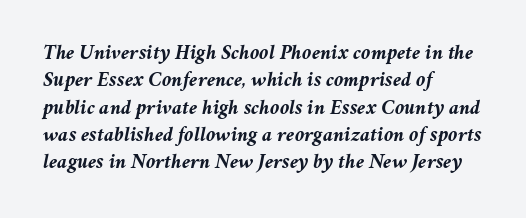
A typesetter would call this leading conventional body-copy spacing. Look at the tracking — it's just the regular setting, nothing added. Alignment: flush left. Rule under the text: the space is simply empty. The typesetting leans heavy: a genuine bold. The face used here has a pronounced slope to its letters.
